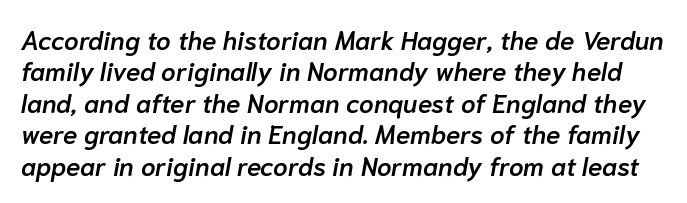
Q: Is the text bold? A: Semi-bold.
Q: Is the text italic (slanted)? A: Yes, it leans right by about 10 degrees.
Q: Is the text underlined? A: No.
Q: Is the spacing between letters normal or unusually wide? A: Normal.
